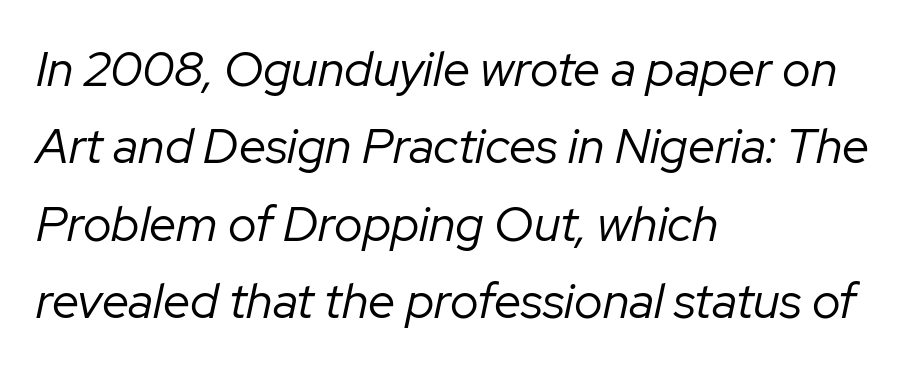
Slanted lettering throughout. These lines keep a tight, regular rhythm from letter to letter. The foot of each line stays bare and open. Is the stroke heavy? The answer is a plain regular-or-lighter. The typesetter chose a ragged-right arrangement here. Each new line begins a customary step beneath the previous one.
